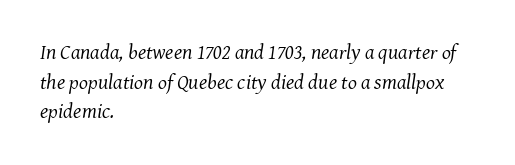
The image shows 21 px text type, italic (leaning right); set left-aligned, normal line spacing (1.41x), normal letter spacing, not underlined.
